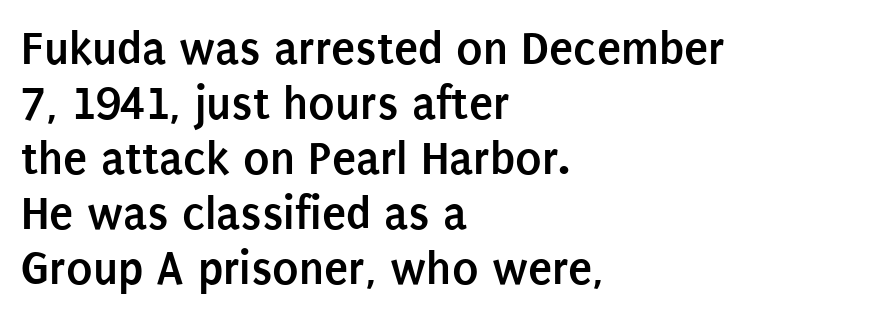
Nobody drew a line under any word here. The type family on display is of the sans-serif kind. Very little white space separates one row of letters from the next. Compared with an ordinary text face, these strokes are far heavier — a full bold. Alignment: flush left. Character widths vary here, with narrow letters taking less room than wide ones.
